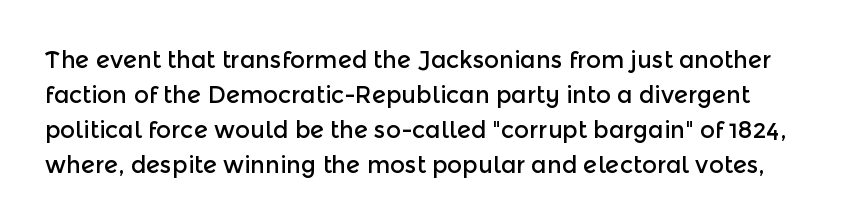
{"italic": "no", "underline": "no", "line_spacing": "normal", "line_spacing_ratio": 1.52, "letter_spacing": "normal", "letter_spacing_em": 0.0, "glyph_px": 23}
